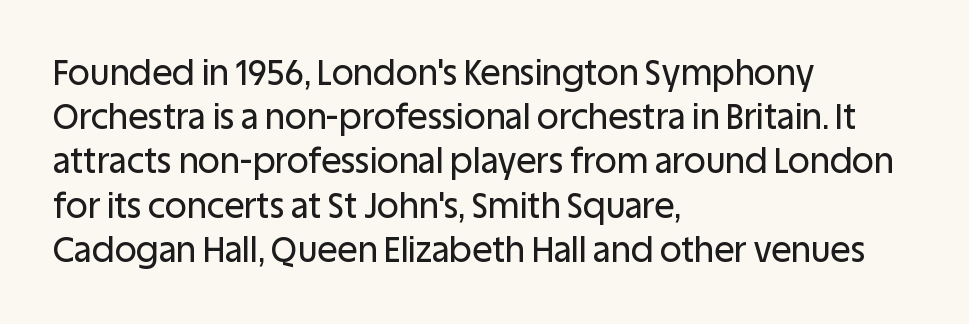
{"serif": "no", "italic": "no", "width": "normal", "stroke_contrast": "low", "x_height": "large", "monospaced": "no", "underline": "no", "align": "left", "line_spacing": "normal", "line_spacing_ratio": 1.3, "letter_spacing": "normal", "letter_spacing_em": 0.0, "glyph_px": 34}
